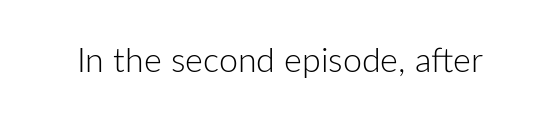
Letters have the restrained weight of plain body copy at most. This sample uses an upright cut, with every glyph sitting square on the baseline. Default kerning and tracking; the words read as compact shapes. The gap between lines stays unmarked.
